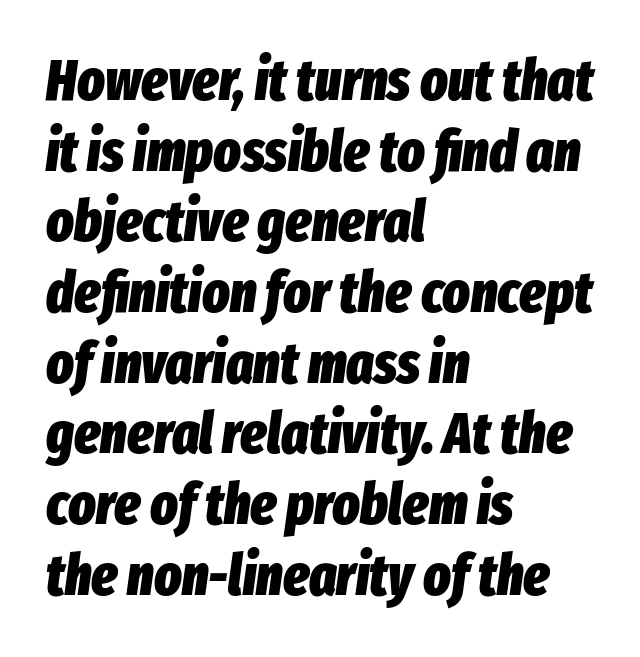
Q: Is the text bold? A: Yes.
Q: Is the text italic (slanted)? A: Yes, it leans right by about 8 degrees.
Q: Is the text underlined? A: No.
Q: How is the paragraph aligned? A: Left-aligned.
Q: Is the spacing between letters normal or unusually wide? A: Normal.
Q: Width (condensed, normal, or wide)? A: Condensed.
Q: Stroke contrast? A: Low.
Q: x-height? A: Medium.
Q: Monospaced? A: No.
